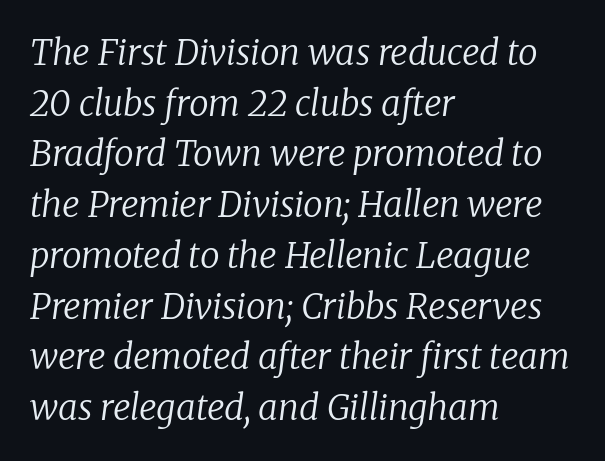
Q: Is the text bold? A: No.
Q: Is the text italic (slanted)? A: Yes, it leans right by about 8 degrees.
Q: Is the typeface a serif or a sans-serif typeface? A: Serif.
Q: Is the text underlined? A: No.
Q: How is the paragraph aligned? A: Left-aligned.
Q: Is the spacing between letters normal or unusually wide? A: Normal.
Q: Is the spacing between lines tight, normal or loose? A: Normal.
Q: Width (condensed, normal, or wide)? A: Normal.
Q: Stroke contrast? A: Low.
Q: x-height? A: Medium.
Q: Monospaced? A: No.
